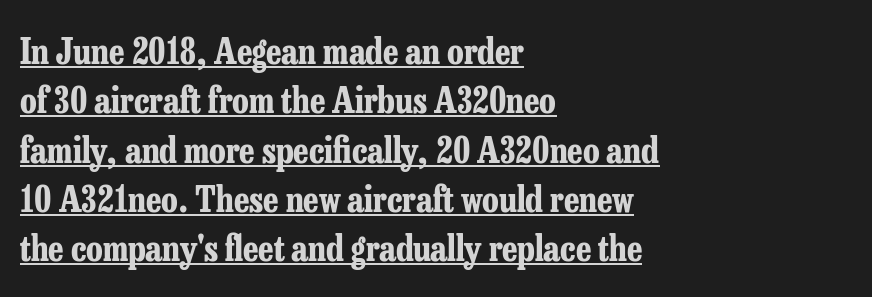
{"serif": "yes", "italic": "no", "bold": "yes", "weight": "bold", "width": "condensed", "stroke_contrast": "low", "x_height": "medium", "monospaced": "no", "underline": "yes", "align": "left", "line_spacing": "normal", "line_spacing_ratio": 1.41, "letter_spacing": "normal", "letter_spacing_em": 0.0, "glyph_px": 35}
